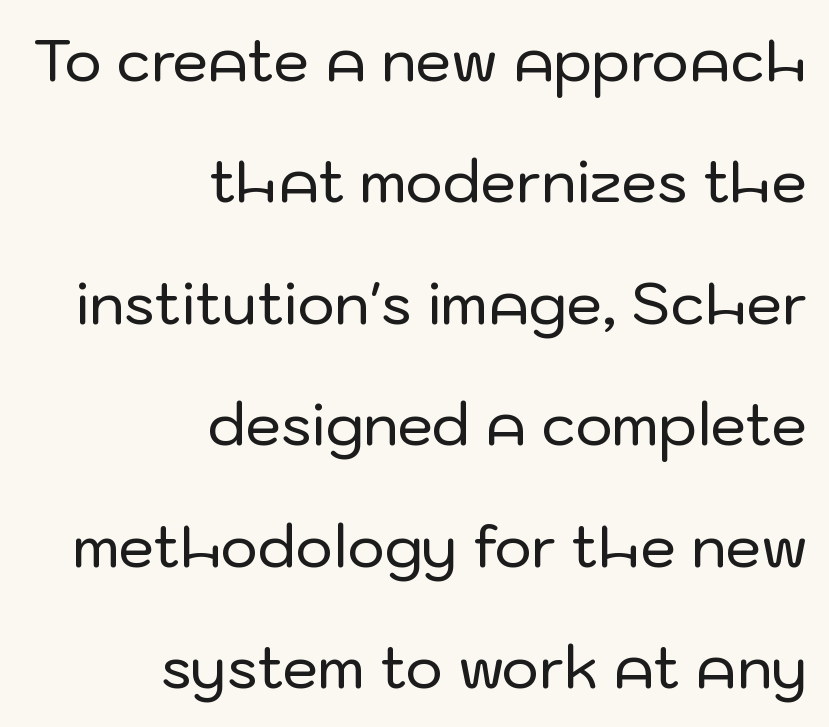
The image shows 57 px sans-serif type, upright; set right-aligned, loose line spacing (2.13x), normal letter spacing, not underlined; low stroke contrast and a medium x-height.
